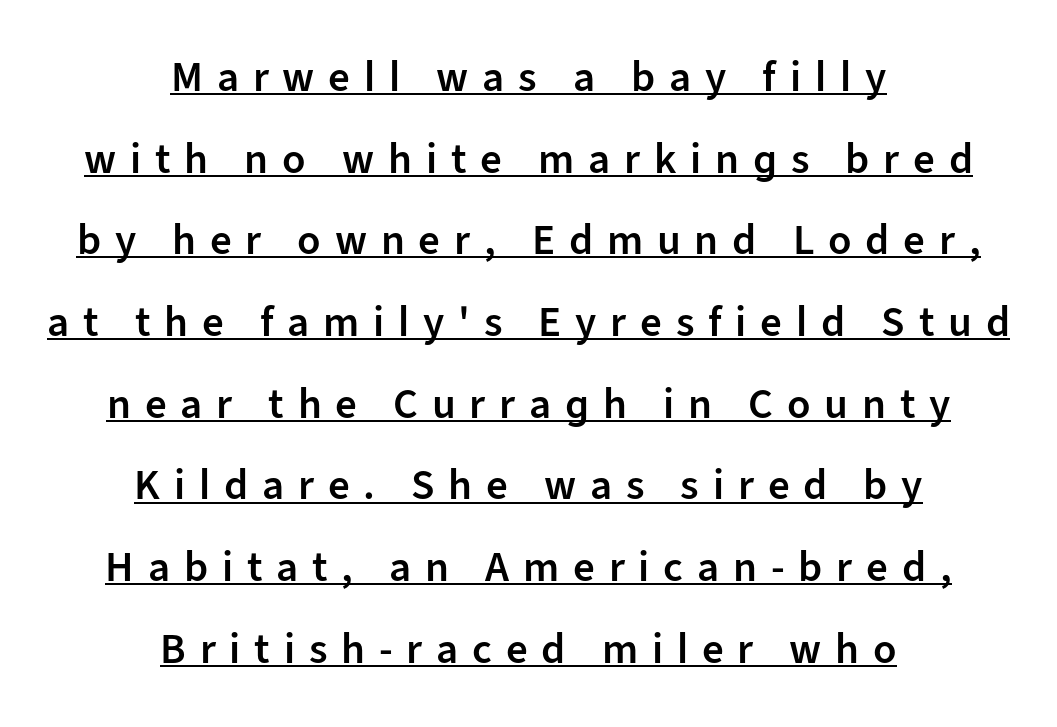
The image shows 43 px semibold sans-serif type, upright; set centered, loose line spacing (1.9x), unusually wide letter spacing (+0.32 em), underlined; low stroke contrast and a medium x-height.
